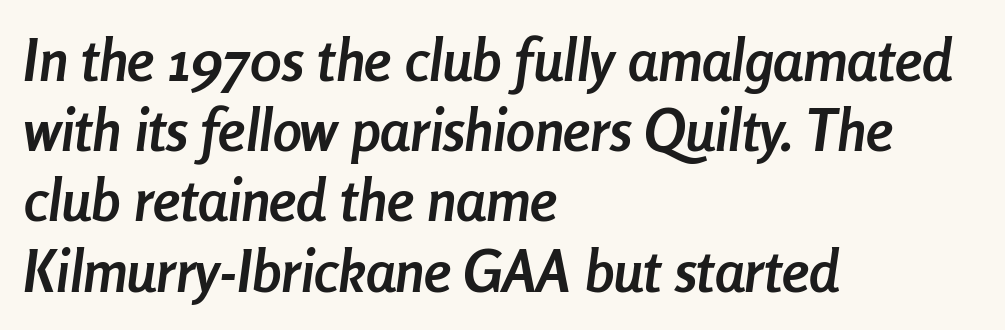
How heavy is the stroke? Heavy — this is a bold. The paragraph shown leans on its left margin. The gaps between neighbouring characters are ordinary and unremarkable. Decoration check: the copy has no underline.
